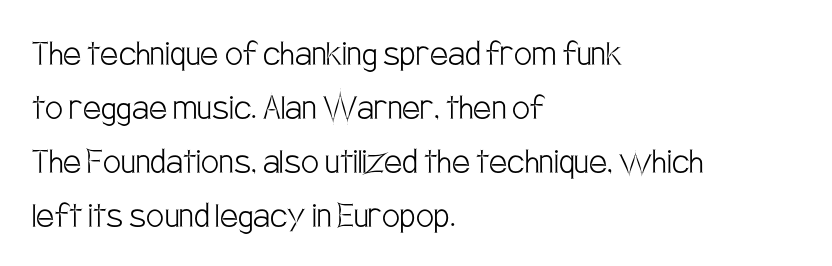
No extra ink here — the face is not bold. In CSS terms this would be text-align: left. Descenders are the only things crossing below the line. Looks like regular typesetting: each glyph gets only the width it needs.
